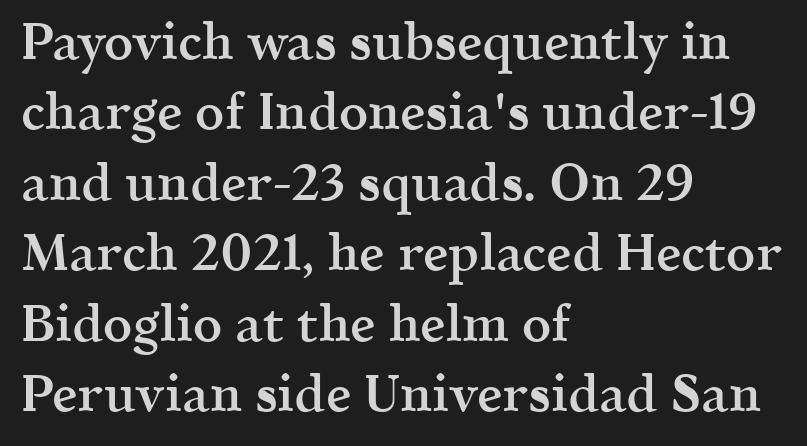
The image shows 51 px semibold serif type, upright; set left-aligned, normal line spacing (1.38x), normal letter spacing, not underlined; a medium x-height.
